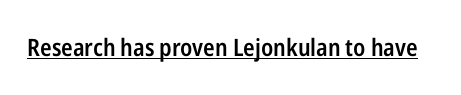
Q: Is the text bold? A: Semi-bold.
Q: Is the text italic (slanted)? A: No, it is upright.
Q: Is the text underlined? A: Yes.
Q: Is the spacing between letters normal or unusually wide? A: Normal.
